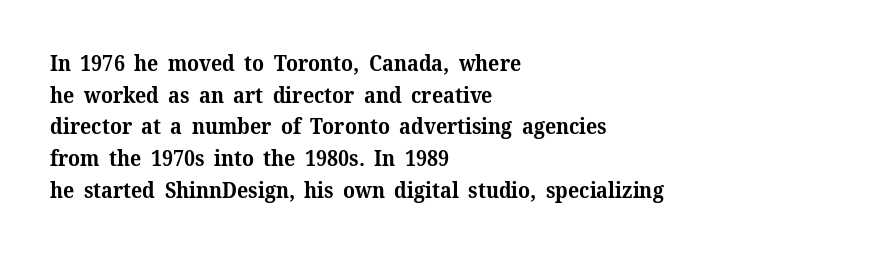
This is roman type, the default non-slanted kind. Observe the ordinary spacing: letters are neighbours, not strangers. The space between consecutive lines is moderate. Leftover space on each line is placed entirely after the last word. The string is rendered with underlining switched off. What weight is shown? A full bold with thick strokes.
